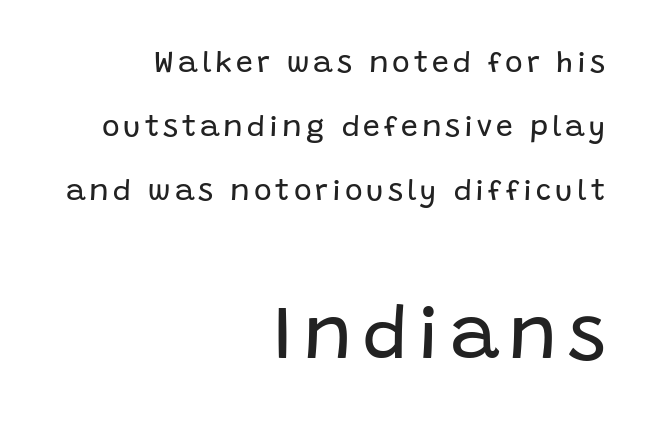
Spacing verdict: proportional, widths tailored to each character. Nothing sits at the stroke ends, so this counts as sans-serif. Larger block? The one below; the one above is distinctly smaller. Vertical strokes here are truly vertical. Leading: increased. Unmarked baselines from the first word to the last.
